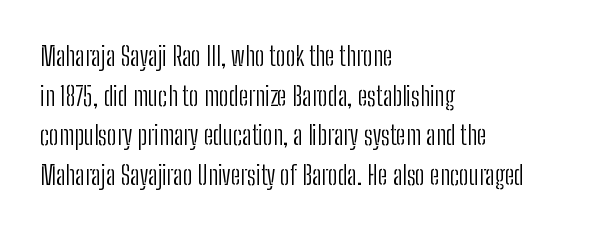
{"italic": "no", "bold": "no", "underline": "no", "align": "left", "line_spacing": "normal", "line_spacing_ratio": 1.52, "letter_spacing": "normal", "letter_spacing_em": 0.0, "glyph_px": 26}
